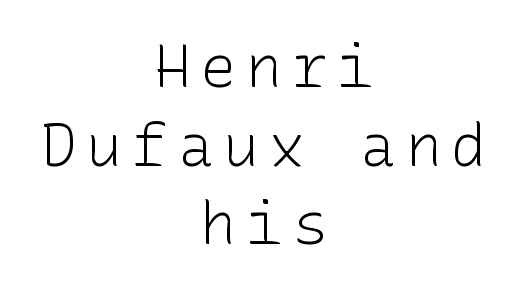
The image shows 60 px light sans-serif type, upright; set centered, normal line spacing (1.31x), not underlined; low stroke contrast and a medium x-height.
